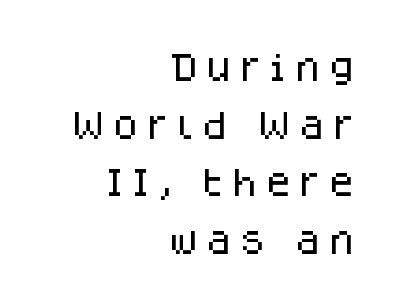
Q: Is the text italic (slanted)? A: No, it is upright.
Q: Is the typeface a serif or a sans-serif typeface? A: Sans-serif.
Q: Is the text underlined? A: No.
Q: How is the paragraph aligned? A: Right-aligned.
Q: Is the spacing between letters normal or unusually wide? A: Unusually wide.
Q: Is the spacing between lines tight, normal or loose? A: Loose.
Q: Width (condensed, normal, or wide)? A: Normal.
Q: Stroke contrast? A: Low.
Q: x-height? A: Large.
Q: Monospaced? A: No.
